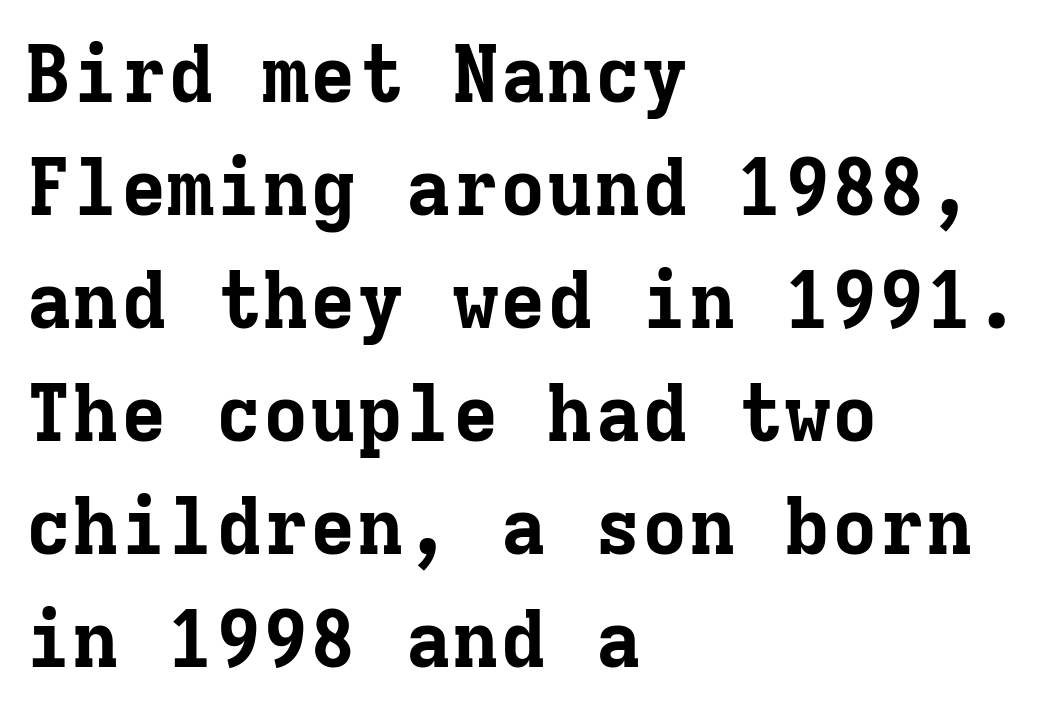
{"serif": "yes", "italic": "no", "bold": "yes", "weight": "bold", "width": "normal", "stroke_contrast": "low", "x_height": "medium", "monospaced": "yes", "underline": "no", "align": "left", "line_spacing": "normal", "line_spacing_ratio": 1.43, "letter_spacing": "normal", "letter_spacing_em": 0.0, "glyph_px": 79}
